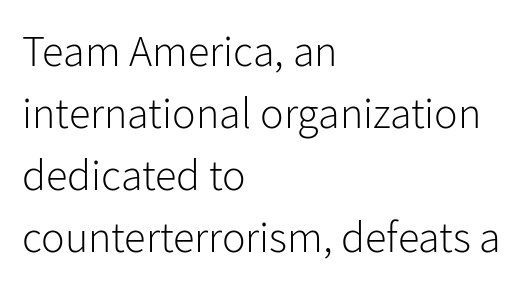
{"serif": "no", "italic": "no", "bold": "no", "weight": "light", "width": "normal", "stroke_contrast": "low", "x_height": "medium", "monospaced": "no", "underline": "no", "align": "left", "line_spacing": "normal", "line_spacing_ratio": 1.41, "letter_spacing": "normal", "letter_spacing_em": 0.0, "glyph_px": 44}
